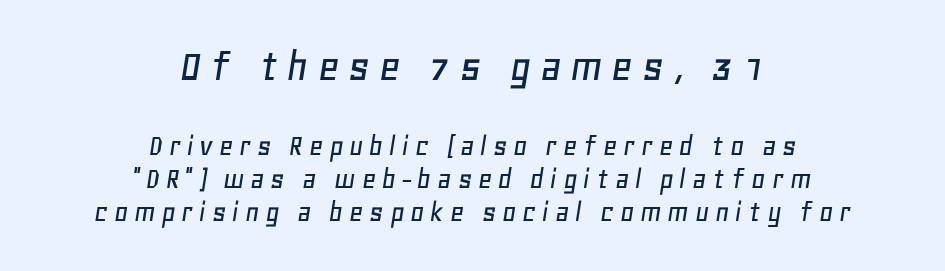
{"italic": "yes", "lean": "right", "slant_degrees": 11, "width": "normal", "stroke_contrast": "low", "x_height": "large", "monospaced": "no", "underline": "no", "align": "center", "line_spacing": "tight", "line_spacing_ratio": 1.07, "larger_block": "first", "size_ratio": 1.52, "glyph_px": 47}
